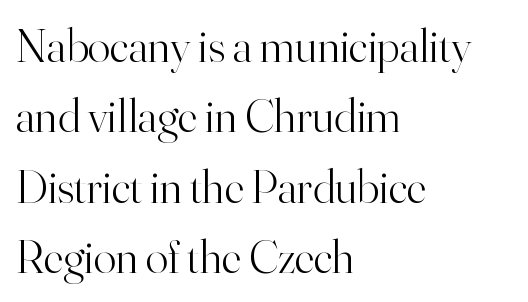
The image shows 47 px light serif type, upright; set left-aligned, normal line spacing (1.5x), normal letter spacing, not underlined; high stroke contrast and a small x-height.
